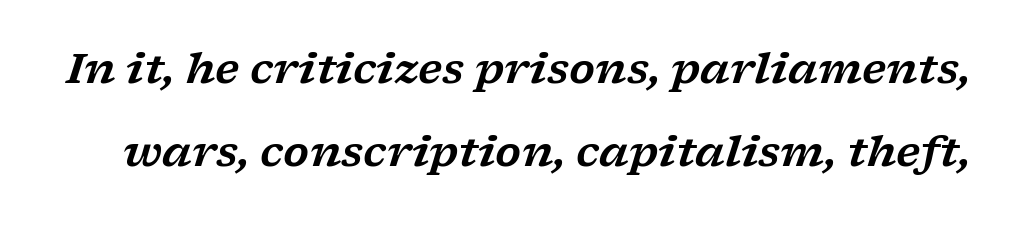
The image shows 42 px wide serif type, italic (leaning right); set loose line spacing (1.97x), normal letter spacing, not underlined; low stroke contrast and a medium x-height.
